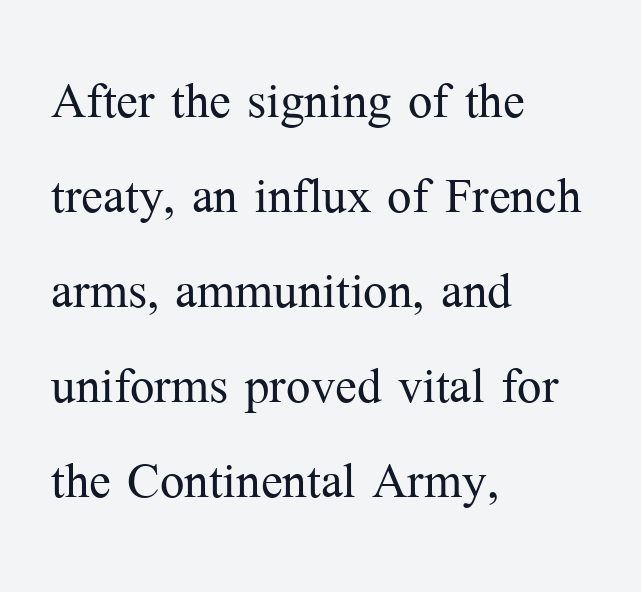
The image shows 65 px light serif type, upright; set left-aligned, normal line spacing (1.46x), normal letter spacing, not underlined; medium stroke contrast and a medium x-height.
